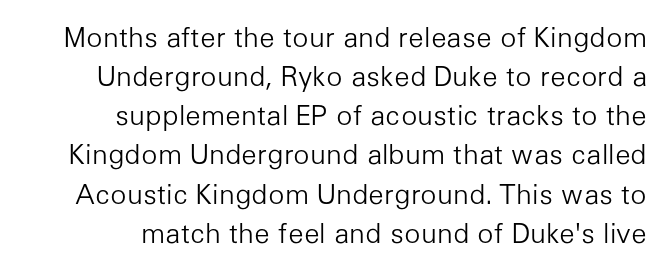
Q: Is the text bold? A: No.
Q: Is the text italic (slanted)? A: No, it is upright.
Q: Is the text underlined? A: No.
Q: Is the spacing between letters normal or unusually wide? A: Normal.
Q: Is the spacing between lines tight, normal or loose? A: Normal.
